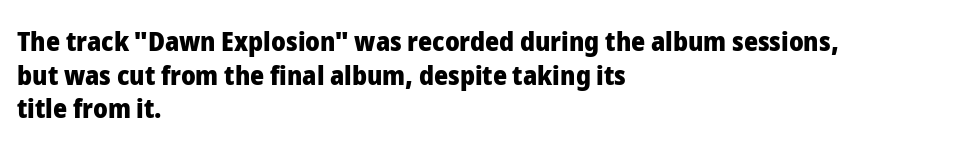
{"italic": "no", "bold": "yes", "underline": "no", "align": "left", "line_spacing": "normal", "line_spacing_ratio": 1.25, "letter_spacing": "normal", "letter_spacing_em": 0.0, "glyph_px": 27}
